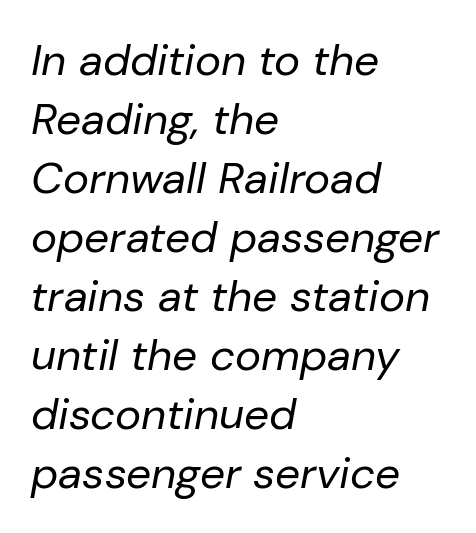
{"italic": "yes", "lean": "right", "slant_degrees": 10, "bold": "no", "weight": "regular", "width": "normal", "stroke_contrast": "low", "x_height": "medium", "monospaced": "no", "underline": "no", "align": "left", "line_spacing": "normal", "line_spacing_ratio": 1.34, "letter_spacing": "normal", "letter_spacing_em": 0.0, "glyph_px": 44}
